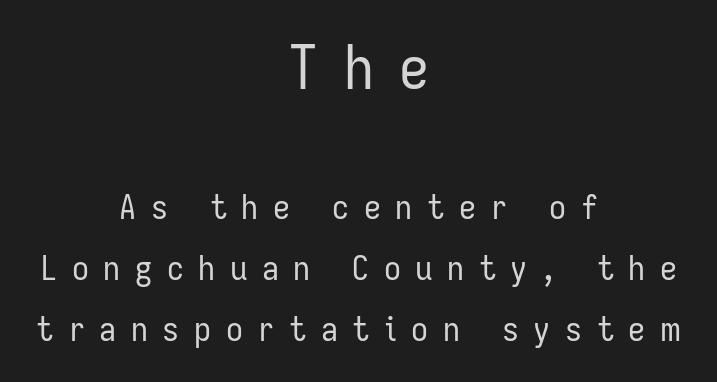
{"serif": "no", "italic": "no", "bold": "no", "weight": "regular", "width": "condensed", "stroke_contrast": "low", "x_height": "medium", "monospaced": "no", "underline": "no", "align": "center", "line_spacing_ratio": 1.8, "letter_spacing": "wide", "letter_spacing_em": 0.43, "larger_block": "first", "size_ratio": 1.76, "glyph_px": 60}
